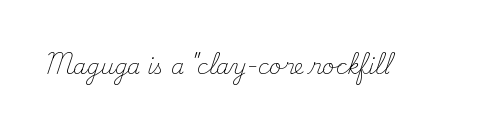
Q: Is the text bold? A: No.
Q: Is the text italic (slanted)? A: Yes.
Q: Is the text underlined? A: No.
Q: Is the spacing between letters normal or unusually wide? A: Normal.
